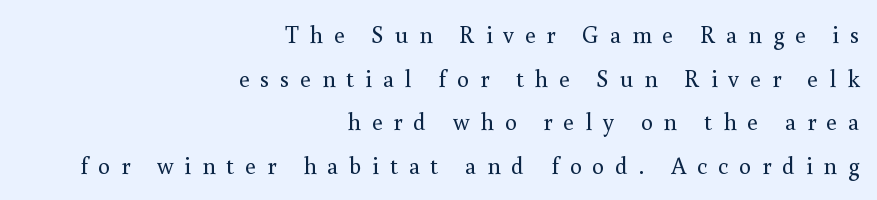
The face used here is rendered with a markedly widened letterfit. The ragged edge is on the left, which tells us the setting is flush right. Bold? No — there's no thickening of the strokes. The specimen omits any rule beneath the text block's lines. These lines were composed using upright roman letters.
